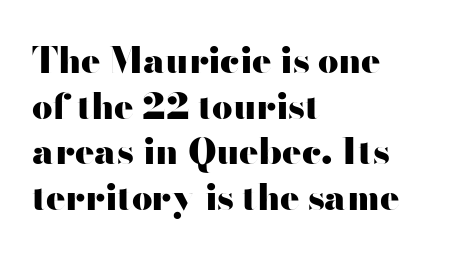
The image shows 36 px heavy, wide type, upright; set left-aligned, normal line spacing (1.27x), normal letter spacing, not underlined; high stroke contrast and a small x-height.
